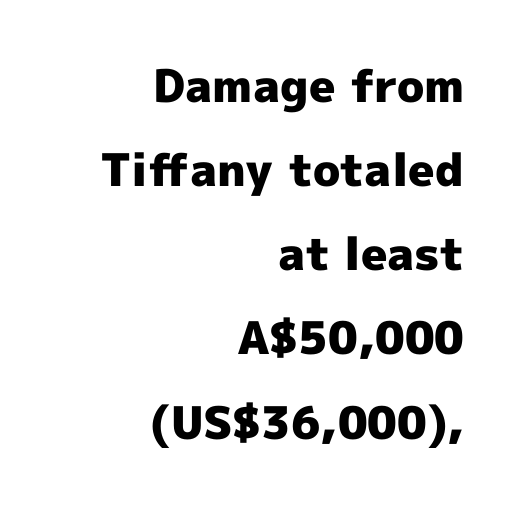
The image shows 45 px heavy sans-serif type, upright; set right-aligned, line spacing 1.87x, normal letter spacing, not underlined; a medium x-height.
